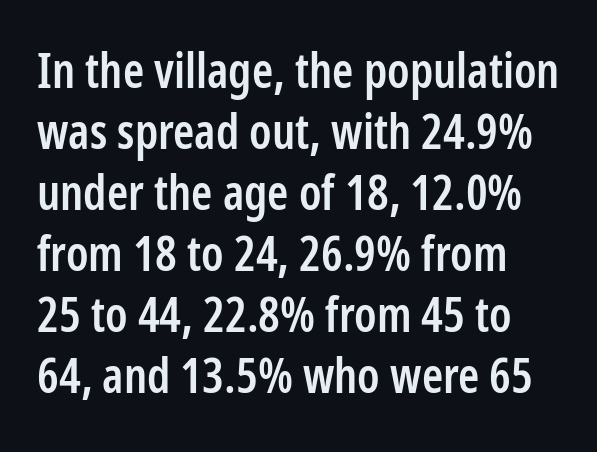
The image shows 48 px semibold, condensed sans-serif type, upright; set left-aligned, normal line spacing (1.27x), normal letter spacing, not underlined; low stroke contrast and a medium x-height.
